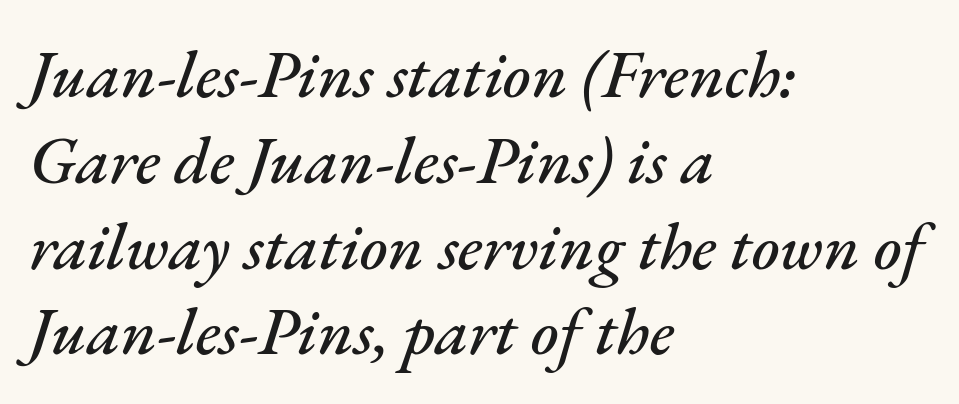
Would a proofreader flag this as italicized? Yes. These lines stack with their left ends in a neat column. The letters sit at their default tracking, neither squeezed nor spread. Here the designer chose a conventional face with non-uniform glyph widths.
